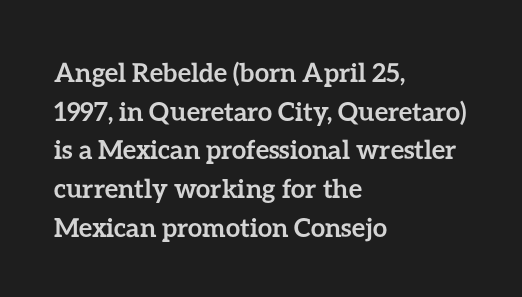
Leading: standard. Glyph-to-glyph distance matches everyday printed text. The face used here has the dense, thick strokes of a bold. These lines stack with their left ends in a neat column.
